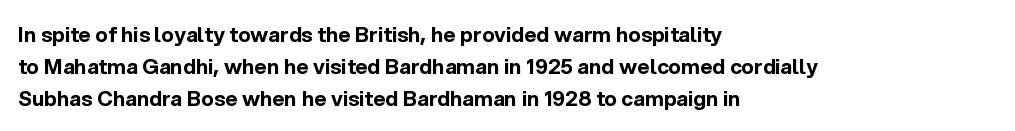
The image shows 21 px bold type, upright; set left-aligned, normal line spacing (1.52x), normal letter spacing, not underlined.
